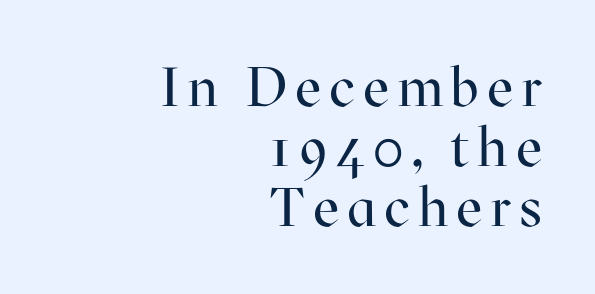
If you measured baseline to baseline, you'd find a short distance. Looks like regular typesetting: each glyph gets only the width it needs. Note: serifs present on the glyphs. Weight: in the light-to-regular range.
